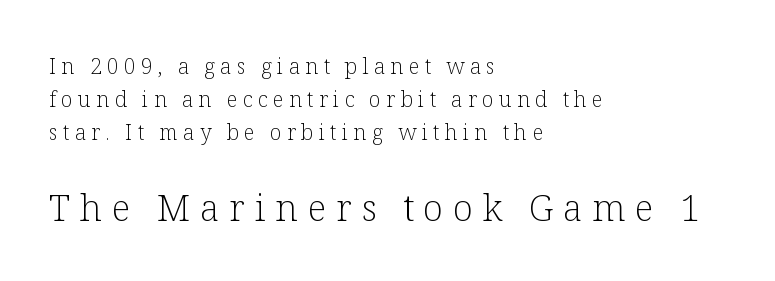
{"serif": "yes", "italic": "no", "bold": "no", "weight": "light", "width": "normal", "stroke_contrast": "low", "x_height": "medium", "monospaced": "no", "underline": "no", "align": "left", "line_spacing": "normal", "line_spacing_ratio": 1.57, "letter_spacing": "wide", "letter_spacing_em": 0.26, "larger_block": "second", "size_ratio": 1.76, "glyph_px": 37}
